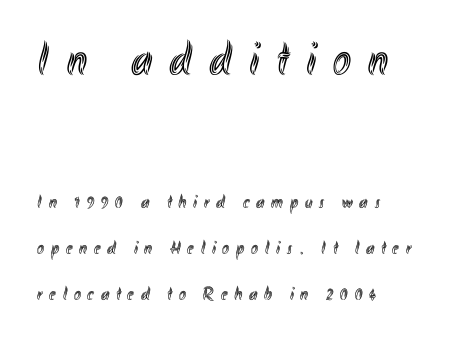
Q: Is the text italic (slanted)? A: Yes.
Q: Is the text underlined? A: No.
Q: How is the paragraph aligned? A: Left-aligned.
Q: Is the spacing between letters normal or unusually wide? A: Unusually wide.
Q: Is the spacing between lines tight, normal or loose? A: Loose.
Q: Which block of text is set in a larger size, the first (top) or the second (bottom)? A: The first (top) one.
Q: Width (condensed, normal, or wide)? A: Condensed.
Q: x-height? A: Small.
Q: Monospaced? A: No.
